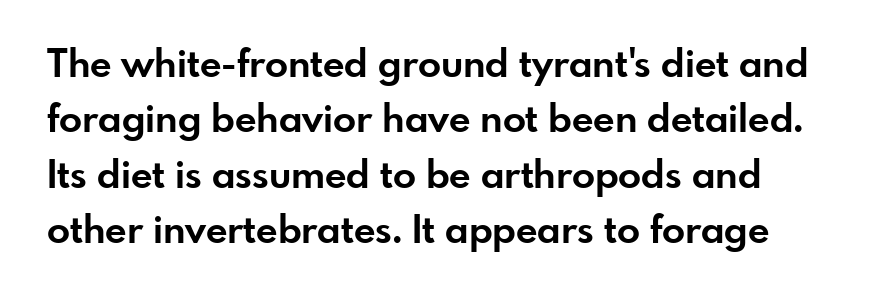
{"serif": "no", "italic": "no", "bold": "yes", "weight": "bold", "width": "normal", "stroke_contrast": "low", "x_height": "small", "monospaced": "no", "underline": "no", "align": "left", "line_spacing": "normal", "line_spacing_ratio": 1.46, "letter_spacing": "normal", "letter_spacing_em": 0.0, "glyph_px": 38}
